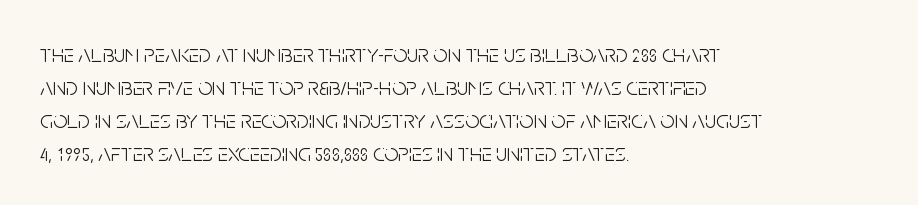
The setting favours the left margin, as ordinary paragraphs usually do. The letters stand upright; this is a roman face. Does the leading feel generous? No, just average. The passage shown has conventional tracking throughout. Each stroke keeps to a modest, everyday thickness or less.
